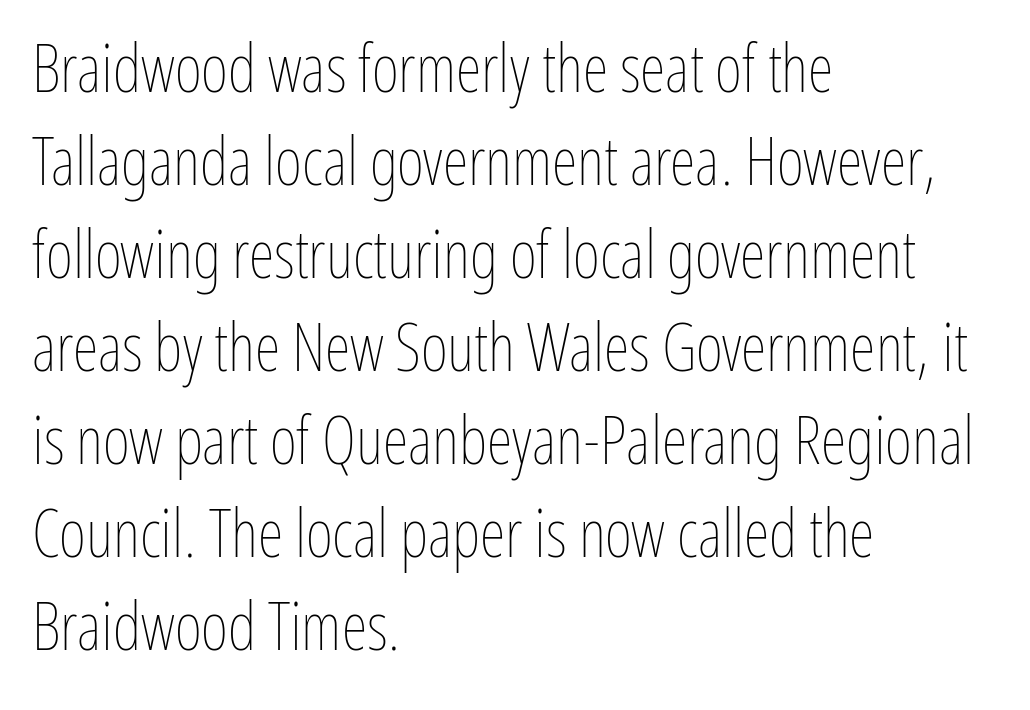
{"italic": "no", "bold": "no", "weight": "thin", "width": "condensed", "stroke_contrast": "low", "x_height": "medium", "monospaced": "no", "underline": "no", "align": "left", "line_spacing": "normal", "line_spacing_ratio": 1.41, "letter_spacing": "normal", "letter_spacing_em": 0.0, "glyph_px": 66}
